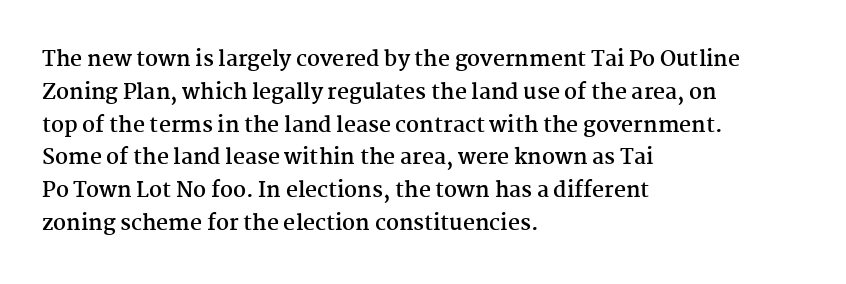
The image shows 21 px bold type, upright; set left-aligned, normal line spacing (1.56x), normal letter spacing, not underlined.
